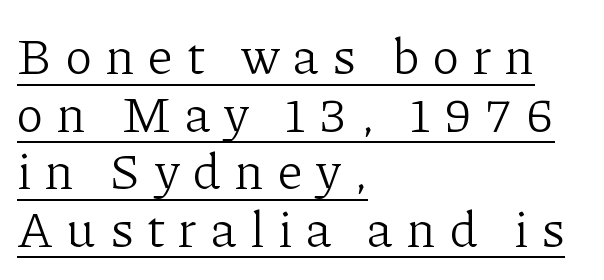
{"serif": "yes", "italic": "no", "bold": "no", "weight": "light", "width": "normal", "stroke_contrast": "low", "x_height": "medium", "monospaced": "no", "underline": "yes", "align": "left", "line_spacing": "tight", "line_spacing_ratio": 1.13, "letter_spacing": "wide", "letter_spacing_em": 0.27, "glyph_px": 51}
